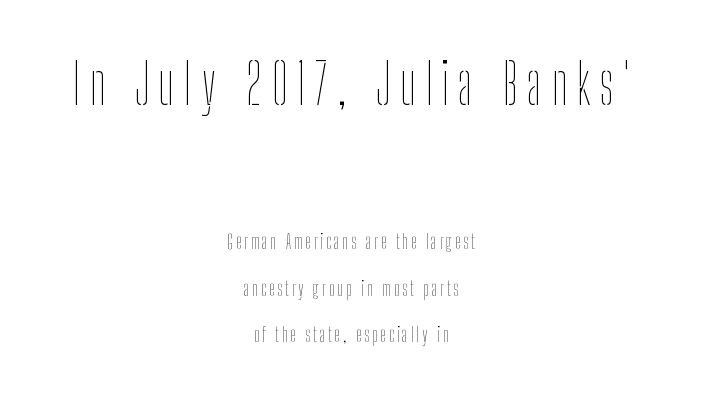
A typesetter would call this proportional, since set widths differ per character. This layout puts the oversized block above and the modest block below. A roman cut, with each character standing at attention. Quick note: interline space is abundant.
